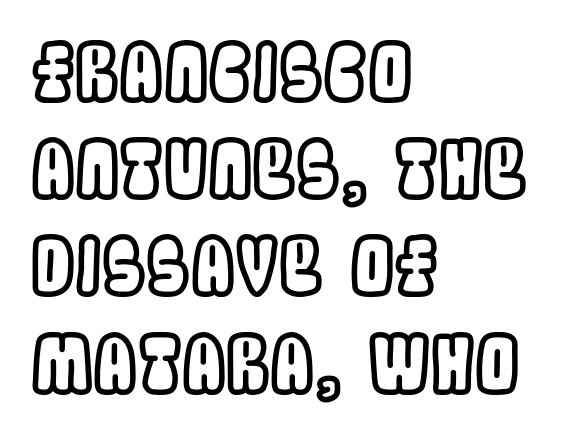
Q: Is the text italic (slanted)? A: No, it is upright.
Q: Is the text underlined? A: No.
Q: How is the paragraph aligned? A: Left-aligned.
Q: Is the spacing between letters normal or unusually wide? A: Normal.
Q: Width (condensed, normal, or wide)? A: Condensed.
Q: x-height? A: Large.
Q: Monospaced? A: No.
